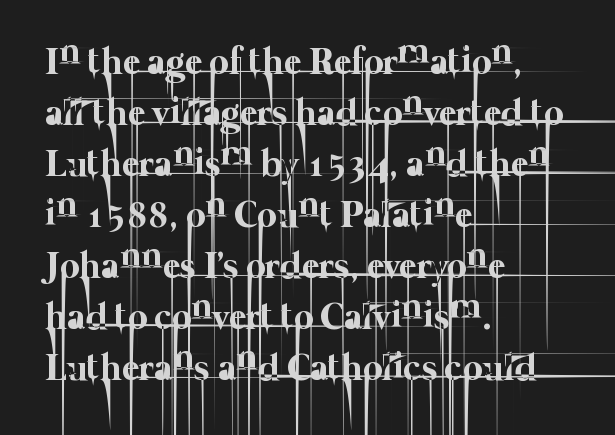
Q: Is the text bold? A: No.
Q: Is the text underlined? A: No.
Q: How is the paragraph aligned? A: Left-aligned.
Q: Is the spacing between letters normal or unusually wide? A: Normal.
Q: Is the spacing between lines tight, normal or loose? A: Normal.
Q: Width (condensed, normal, or wide)? A: Normal.
Q: Stroke contrast? A: Low.
Q: x-height? A: Medium.
Q: Monospaced? A: No.
